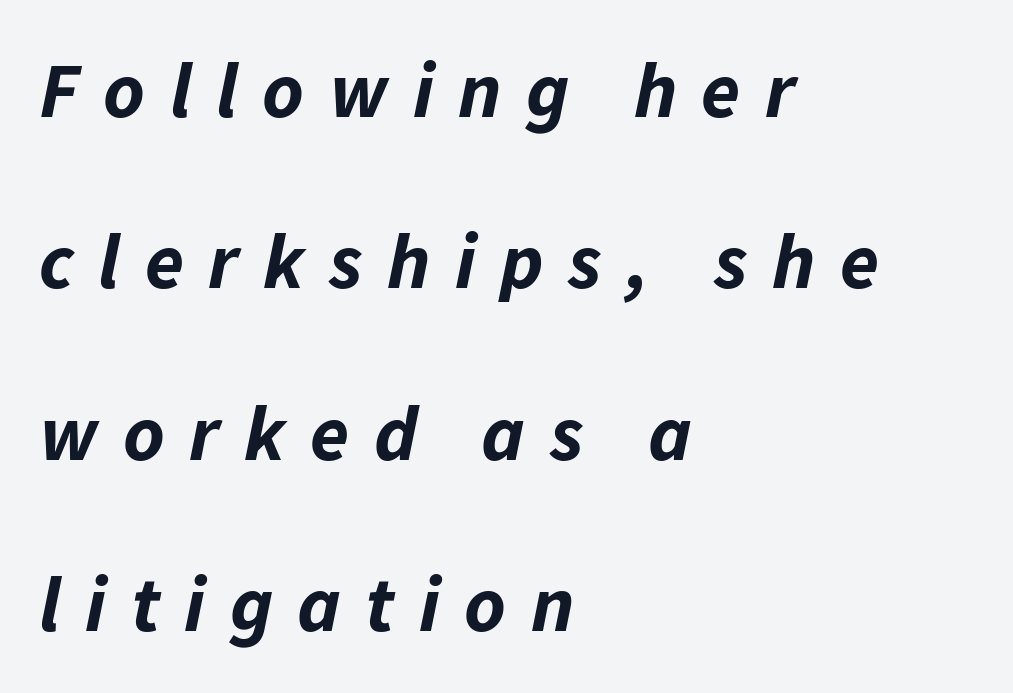
The rendering uses natural spacing where letterforms have individual widths. This rendering features lettering with no underline. Is the type slanted? Yes — the strokes lean at a clear angle. Plenty of ink on the page — the face is bold.
